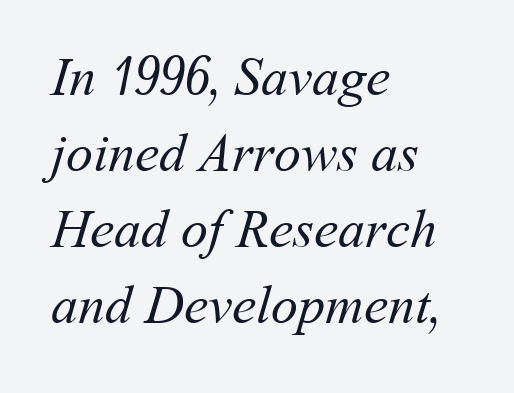
Q: Is the text bold? A: No.
Q: Is the text underlined? A: No.
Q: How is the paragraph aligned? A: Left-aligned.
Q: Is the spacing between letters normal or unusually wide? A: Normal.
Q: Is the spacing between lines tight, normal or loose? A: Normal.
Q: Width (condensed, normal, or wide)? A: Normal.
Q: Stroke contrast? A: Medium.
Q: x-height? A: Medium.
Q: Monospaced? A: No.
